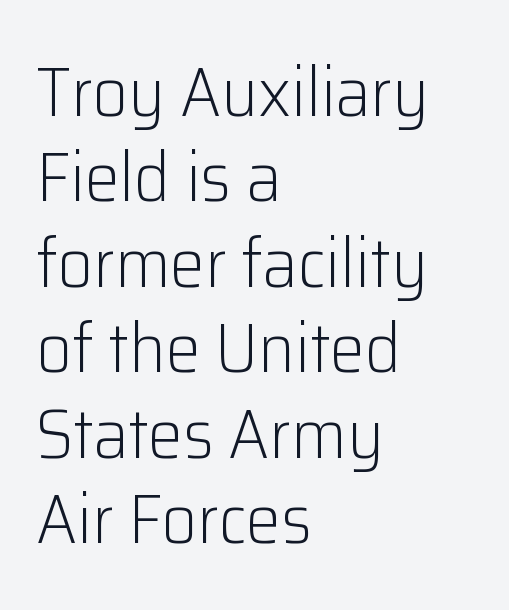
{"serif": "no", "italic": "no", "bold": "no", "weight": "light", "width": "normal", "stroke_contrast": "low", "x_height": "medium", "monospaced": "no", "underline": "no", "align": "left", "line_spacing_ratio": 1.22, "letter_spacing": "normal", "letter_spacing_em": 0.0, "glyph_px": 70}
